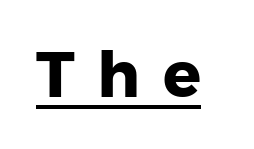
A typesetter would call this proportional, since set widths differ per character. Compared with an ordinary text face, these strokes are far heavier — a full bold. In terms of posture, this sample is upright. What decoration does the sample have? An underline. The glyphs in this specimen are sans serif.
